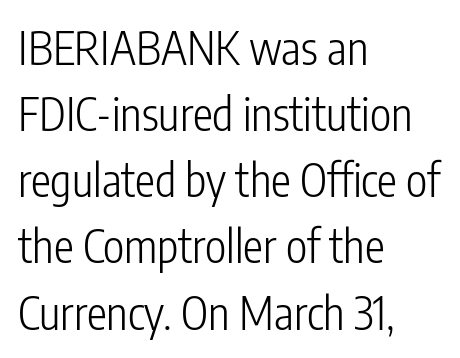
{"serif": "no", "italic": "no", "bold": "no", "weight": "light", "width": "condensed", "stroke_contrast": "low", "x_height": "medium", "monospaced": "no", "underline": "no", "align": "left", "line_spacing": "normal", "line_spacing_ratio": 1.47, "letter_spacing": "normal", "letter_spacing_em": 0.0, "glyph_px": 45}
